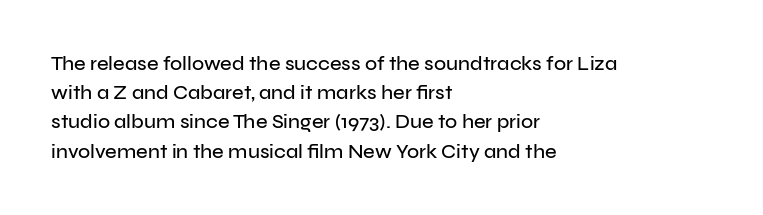
A bare baseline throughout the passage. Tracking value appears to be zero — textbook default spacing. The lettering holds an erect, upright posture throughout. The lines in this sample share a left origin and differ only in where they stop.
